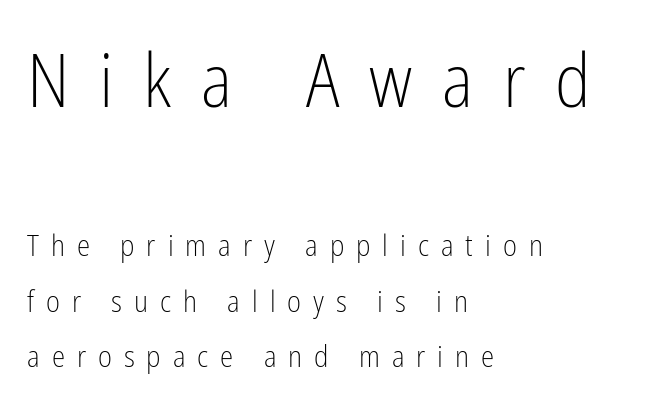
The image shows 74 px light, condensed sans-serif type, upright; set left-aligned, line spacing 1.85x, unusually wide letter spacing (+0.4 em), not underlined; the first (top) block is 2.47x larger; low stroke contrast and a medium x-height.
